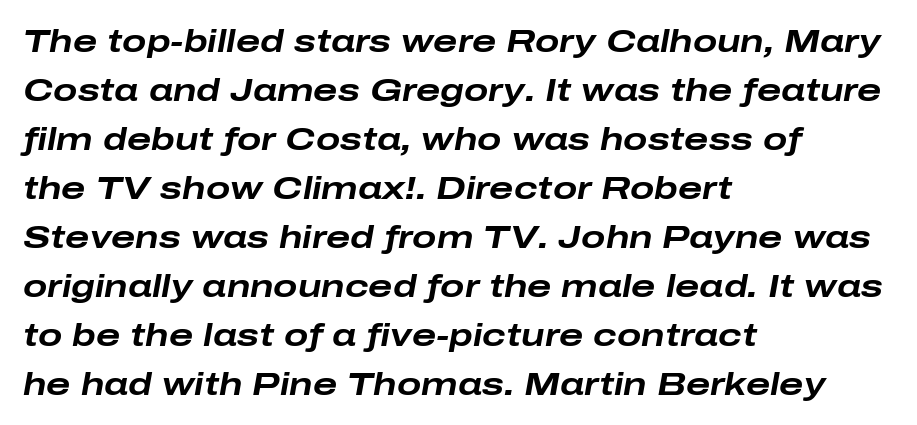
The image shows 32 px bold, wide type, italic (leaning right); set left-aligned, normal line spacing (1.53x), normal letter spacing, not underlined; low stroke contrast and a medium x-height.
